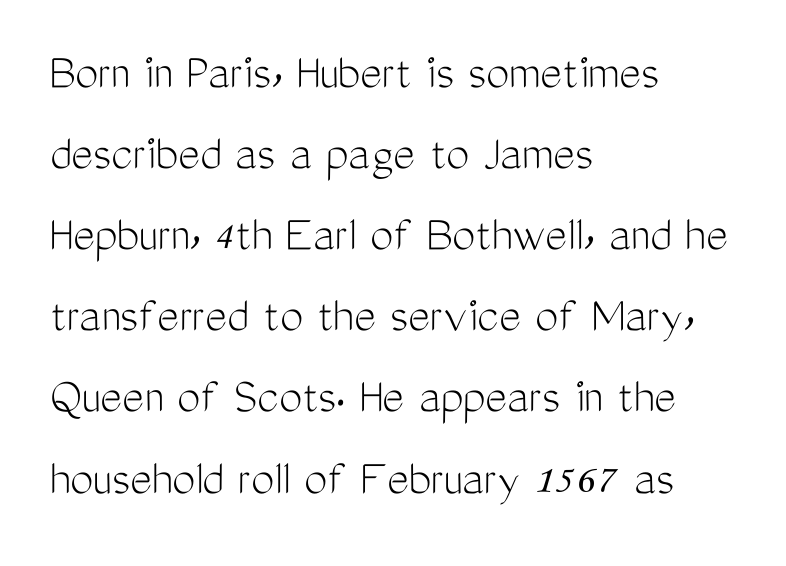
{"serif": "no", "italic": "no", "bold": "no", "weight": "light", "width": "condensed", "stroke_contrast": "medium", "x_height": "medium", "monospaced": "no", "underline": "no", "align": "left", "line_spacing": "normal", "line_spacing_ratio": 1.56, "letter_spacing": "normal", "letter_spacing_em": 0.0, "glyph_px": 52}
